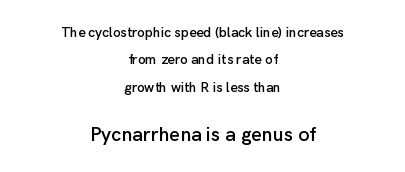
Reading top to bottom, the characters get bigger at the block break. The area under the type is left untouched. It's the straight-up-and-down kind of type. Reading down the block, each line starts at a different indent, mirrored at its end. Widely set lines give the paragraph a tall, airy silhouette. Is the letter spacing exaggerated? No — it looks like the ordinary default.
